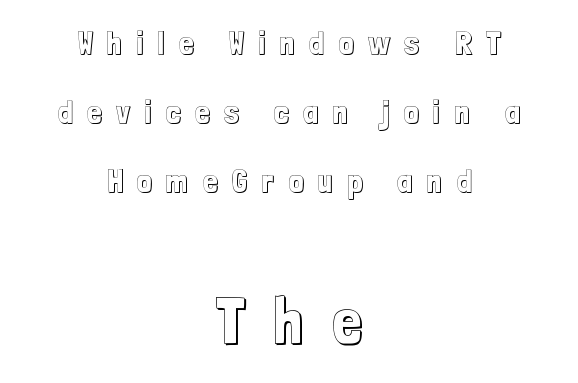
The image shows 65 px condensed type, upright; set centered, loose line spacing (2.15x), unusually wide letter spacing (+0.46 em), not underlined; the second (bottom) block is 2.03x larger; a medium x-height.
